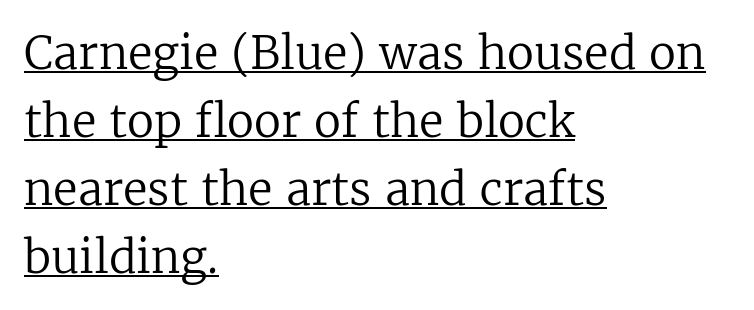
Q: Is the text bold? A: No.
Q: Is the text italic (slanted)? A: No, it is upright.
Q: Is the typeface a serif or a sans-serif typeface? A: Serif.
Q: Is the text underlined? A: Yes.
Q: How is the paragraph aligned? A: Left-aligned.
Q: Is the spacing between letters normal or unusually wide? A: Normal.
Q: Is the spacing between lines tight, normal or loose? A: Normal.
Q: Width (condensed, normal, or wide)? A: Normal.
Q: Stroke contrast? A: Low.
Q: x-height? A: Medium.
Q: Monospaced? A: No.
